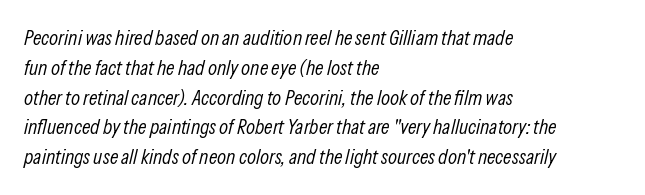
Q: Is the text bold? A: No.
Q: Is the text italic (slanted)? A: Yes, it leans right by about 13 degrees.
Q: Is the text underlined? A: No.
Q: How is the paragraph aligned? A: Left-aligned.
Q: Is the spacing between letters normal or unusually wide? A: Normal.
Q: Is the spacing between lines tight, normal or loose? A: Normal.
